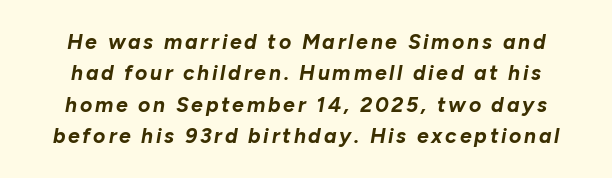
{"italic": "yes", "lean": "right", "slant_degrees": 10, "bold": "yes", "underline": "no", "line_spacing": "normal", "line_spacing_ratio": 1.49, "glyph_px": 21}
